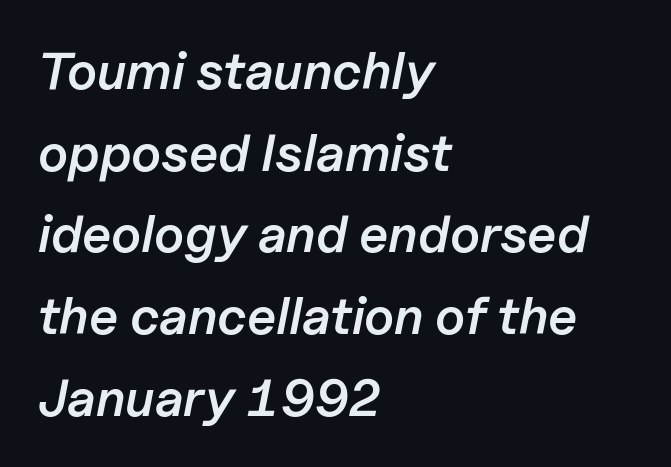
Q: Is the text bold? A: Semi-bold.
Q: Is the text italic (slanted)? A: Yes, it leans right by about 11 degrees.
Q: Is the text underlined? A: No.
Q: How is the paragraph aligned? A: Left-aligned.
Q: Is the spacing between letters normal or unusually wide? A: Normal.
Q: Is the spacing between lines tight, normal or loose? A: Normal.
Q: Width (condensed, normal, or wide)? A: Normal.
Q: Stroke contrast? A: Low.
Q: x-height? A: Medium.
Q: Monospaced? A: No.
